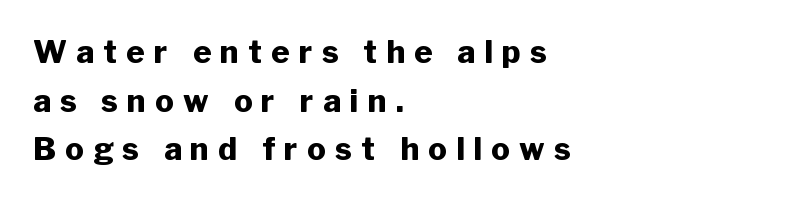
No word sits above an underline. The leading is moderate, giving the passage an even texture. The face used here is proportionally spaced, like ordinary book or web type. If you drew a line through each stem, it would be perfectly vertical. In CSS terms this would be text-align: left.
